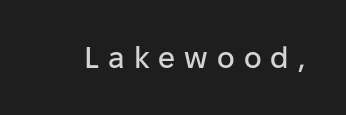
The image shows 30 px sans-serif type, upright; set unusually wide letter spacing (+0.3 em), not underlined; low stroke contrast and a medium x-height.
